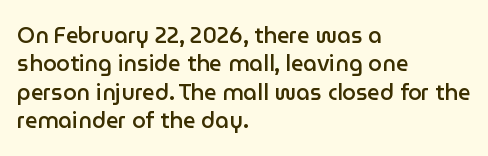
Q: Is the text bold? A: Semi-bold.
Q: Is the text italic (slanted)? A: No, it is upright.
Q: Is the text underlined? A: No.
Q: How is the paragraph aligned? A: Left-aligned.
Q: Is the spacing between letters normal or unusually wide? A: Normal.
Q: Is the spacing between lines tight, normal or loose? A: Normal.
